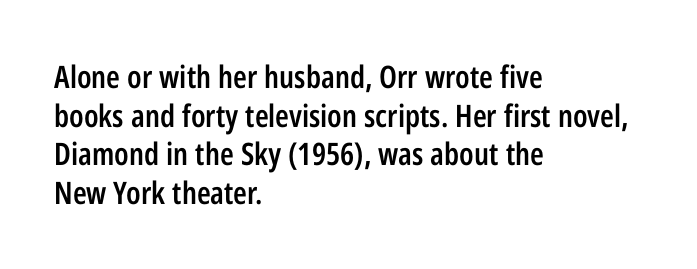
The image shows 31 px semibold, condensed sans-serif type, upright; set left-aligned, normal line spacing (1.25x), normal letter spacing, not underlined; low stroke contrast and a medium x-height.
